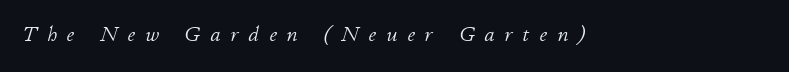
Style check: oblique. The zone under the glyphs is completely vacant. The letters are spread apart with noticeably loose tracking. Stroke mass is kept to a normal reading level or below.
